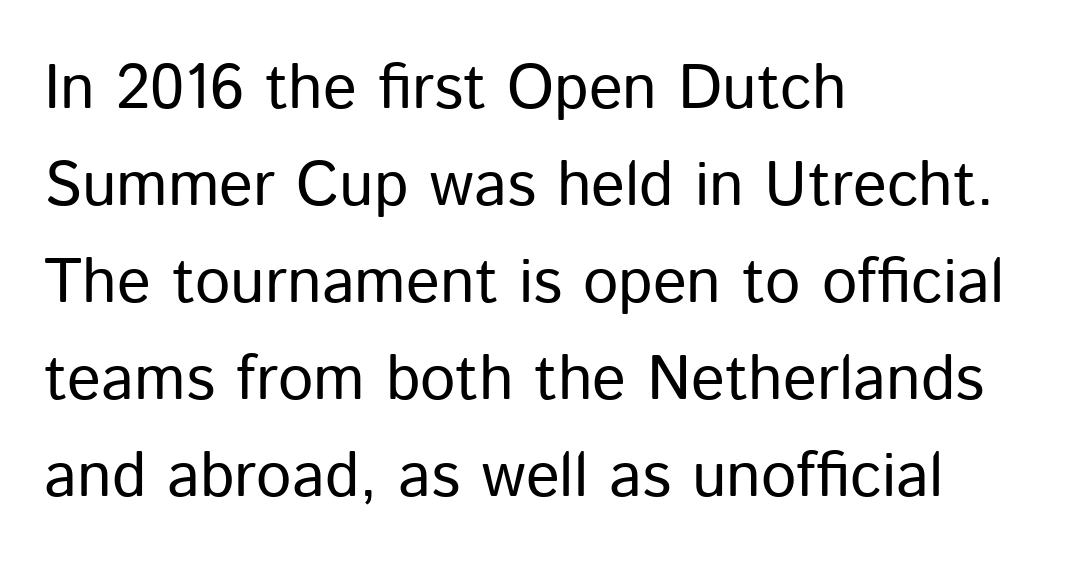
The image shows 63 px regular-weight sans-serif type, upright; set left-aligned, normal line spacing (1.54x), normal letter spacing, not underlined; low stroke contrast and a medium x-height.
